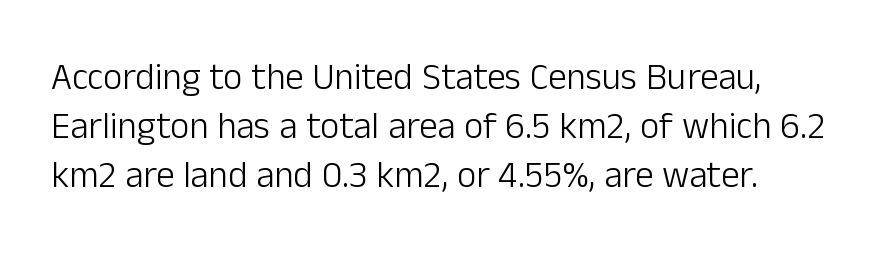
{"serif": "no", "italic": "no", "bold": "no", "weight": "light", "width": "normal", "stroke_contrast": "low", "x_height": "medium", "monospaced": "no", "underline": "no", "line_spacing": "normal", "line_spacing_ratio": 1.33, "letter_spacing": "normal", "letter_spacing_em": 0.0, "glyph_px": 37}
